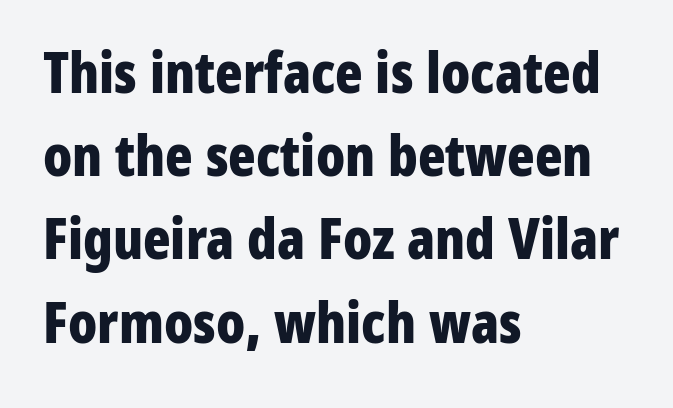
Q: Is the text bold? A: Yes.
Q: Is the text italic (slanted)? A: No, it is upright.
Q: Is the typeface a serif or a sans-serif typeface? A: Sans-serif.
Q: Is the text underlined? A: No.
Q: How is the paragraph aligned? A: Left-aligned.
Q: Is the spacing between letters normal or unusually wide? A: Normal.
Q: Is the spacing between lines tight, normal or loose? A: Normal.
Q: Width (condensed, normal, or wide)? A: Condensed.
Q: Stroke contrast? A: Low.
Q: x-height? A: Medium.
Q: Monospaced? A: No.
